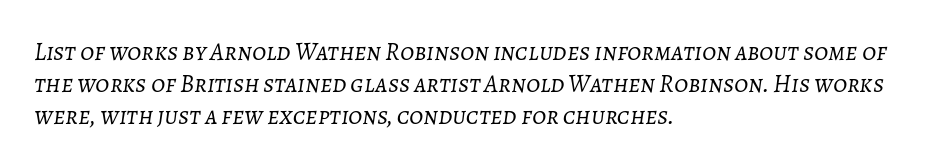
Q: Is the text bold? A: No.
Q: Is the text italic (slanted)? A: Yes, it leans right by about 7 degrees.
Q: Is the text underlined? A: No.
Q: How is the paragraph aligned? A: Left-aligned.
Q: Is the spacing between letters normal or unusually wide? A: Normal.
Q: Is the spacing between lines tight, normal or loose? A: Normal.
